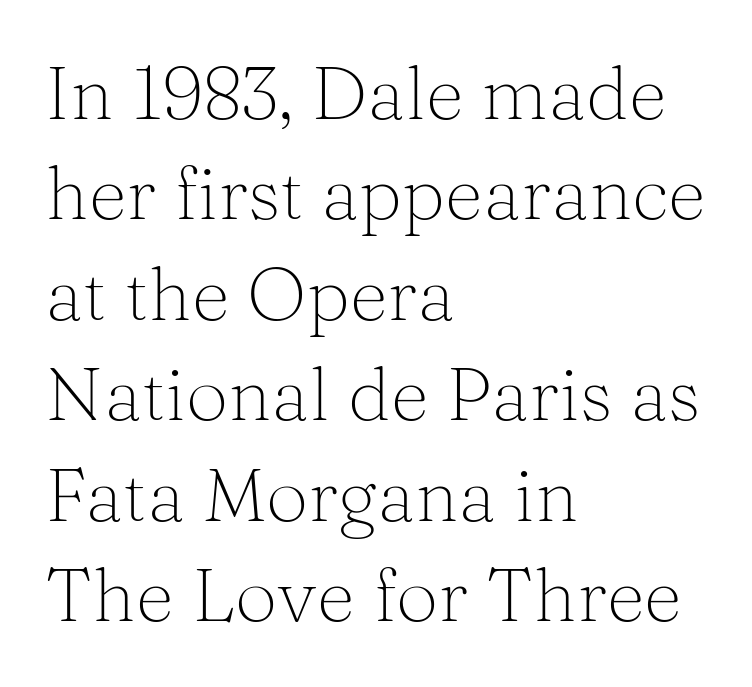
Q: Is the text bold? A: No.
Q: Is the text italic (slanted)? A: No, it is upright.
Q: Is the typeface a serif or a sans-serif typeface? A: Serif.
Q: Is the text underlined? A: No.
Q: How is the paragraph aligned? A: Left-aligned.
Q: Is the spacing between letters normal or unusually wide? A: Normal.
Q: Is the spacing between lines tight, normal or loose? A: Normal.
Q: Width (condensed, normal, or wide)? A: Normal.
Q: Stroke contrast? A: Medium.
Q: x-height? A: Medium.
Q: Monospaced? A: No.
